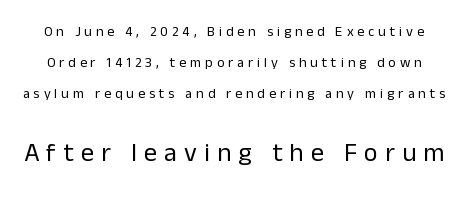
The image shows 26 px text type, upright; set loose line spacing (2.2x), unusually wide letter spacing (+0.28 em), not underlined; the second (bottom) block is 1.86x larger.
